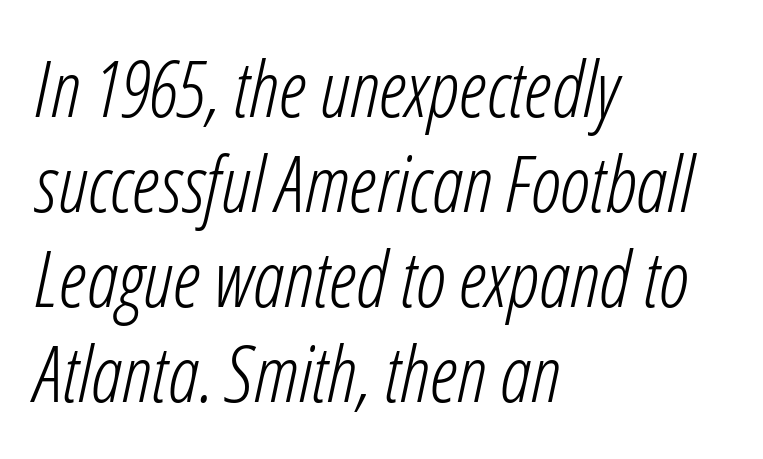
These lines stack with their left ends in a neat column. The rendering uses natural spacing where letterforms have individual widths. The zone under the glyphs is completely vacant. Counters stay open thanks to moderate or lighter strokes. Italic? Definitely — the glyphs are oblique. The passage shown has conventional tracking throughout.
